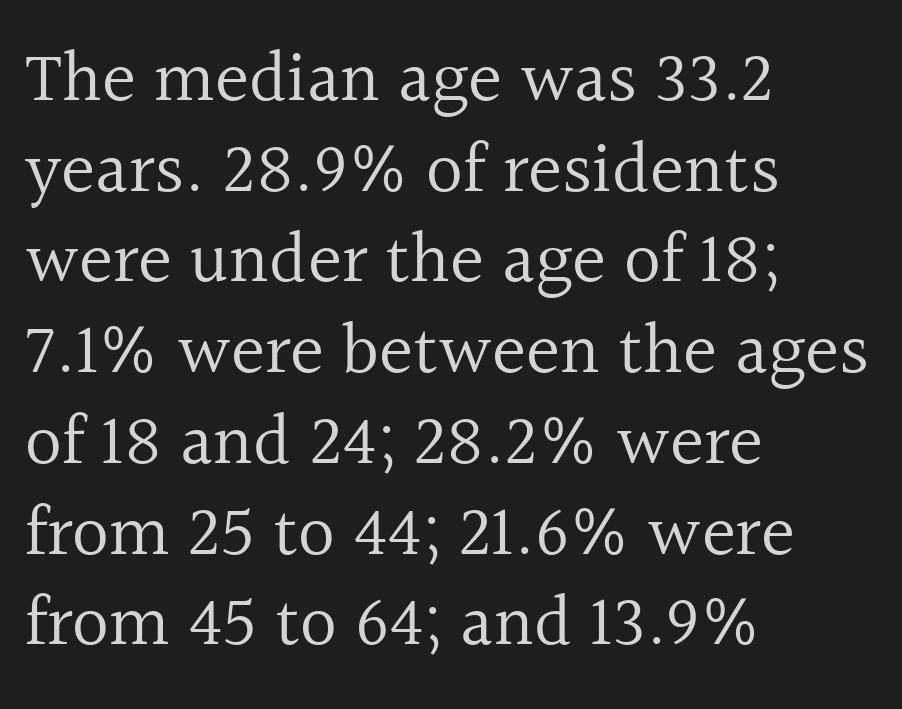
{"serif": "yes", "italic": "no", "bold": "no", "weight": "regular", "width": "normal", "x_height": "medium", "monospaced": "no", "underline": "no", "align": "left", "line_spacing": "normal", "line_spacing_ratio": 1.26, "letter_spacing": "normal", "letter_spacing_em": 0.0, "glyph_px": 72}
